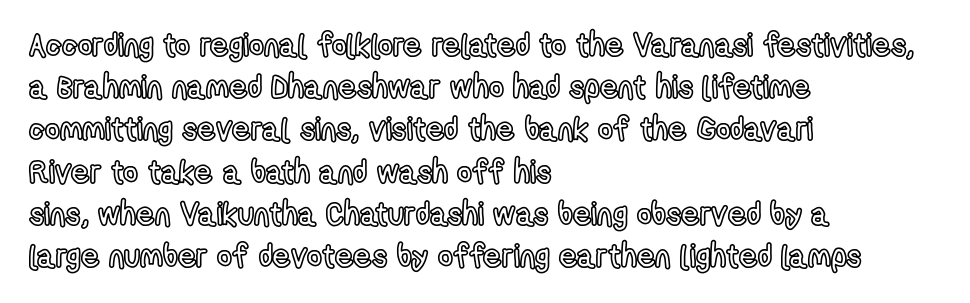
{"italic": "no", "width": "condensed", "x_height": "medium", "monospaced": "no", "underline": "no", "align": "left", "line_spacing": "normal", "line_spacing_ratio": 1.32, "letter_spacing": "normal", "letter_spacing_em": 0.0, "glyph_px": 32}
